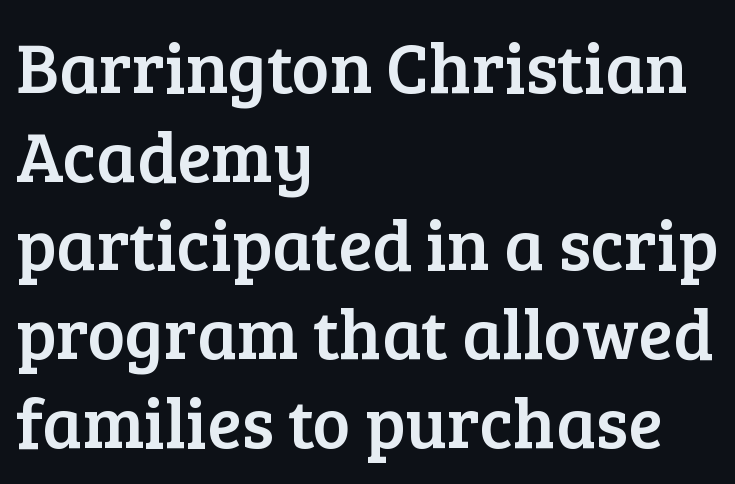
{"serif": "yes", "italic": "no", "width": "normal", "stroke_contrast": "low", "x_height": "medium", "monospaced": "no", "underline": "no", "align": "left", "line_spacing": "normal", "line_spacing_ratio": 1.25, "letter_spacing": "normal", "letter_spacing_em": 0.0, "glyph_px": 71}
